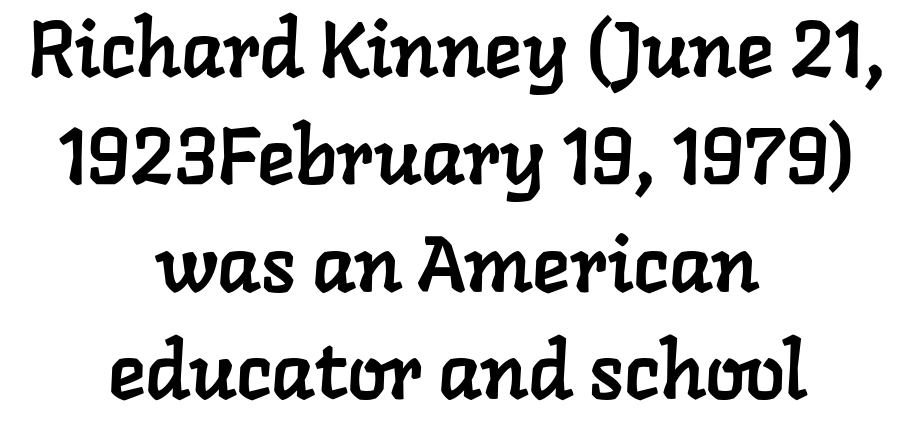
{"serif": "yes", "width": "normal", "stroke_contrast": "low", "x_height": "medium", "monospaced": "no", "underline": "no", "align": "center", "line_spacing": "normal", "line_spacing_ratio": 1.36, "letter_spacing": "normal", "letter_spacing_em": 0.0, "glyph_px": 79}
